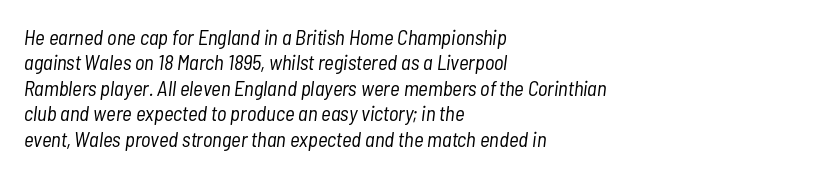
{"italic": "yes", "lean": "right", "slant_degrees": 7, "bold": "no", "underline": "no", "align": "left", "line_spacing_ratio": 1.21, "letter_spacing": "normal", "letter_spacing_em": 0.0, "glyph_px": 21}
